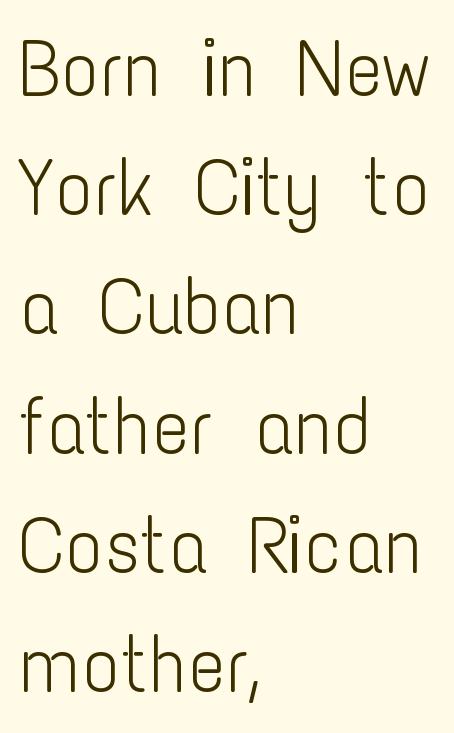
Q: Is the text bold? A: No.
Q: Is the text italic (slanted)? A: No, it is upright.
Q: Is the typeface a serif or a sans-serif typeface? A: Sans-serif.
Q: Is the text underlined? A: No.
Q: How is the paragraph aligned? A: Left-aligned.
Q: Is the spacing between letters normal or unusually wide? A: Normal.
Q: Is the spacing between lines tight, normal or loose? A: Normal.
Q: Width (condensed, normal, or wide)? A: Condensed.
Q: Stroke contrast? A: Low.
Q: x-height? A: Medium.
Q: Monospaced? A: No.
